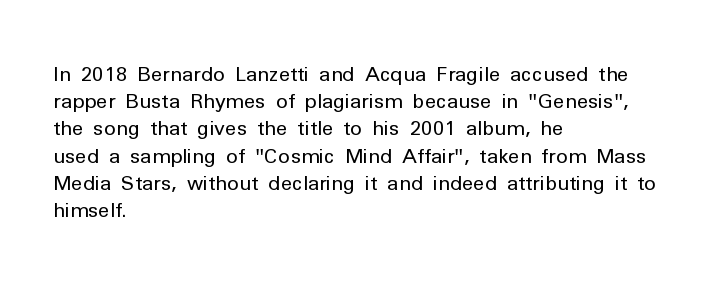
The image shows 20 px text type, upright; set left-aligned, normal line spacing (1.36x), normal letter spacing, not underlined.
